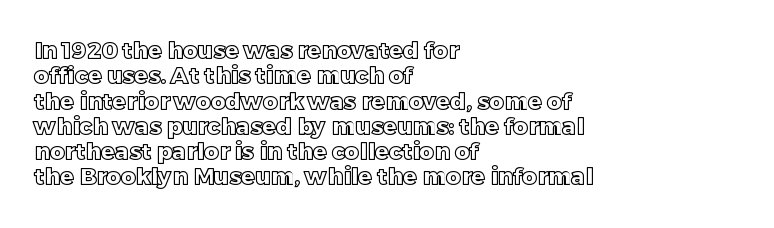
Q: Is the text italic (slanted)? A: No, it is upright.
Q: Is the text underlined? A: No.
Q: How is the paragraph aligned? A: Left-aligned.
Q: Is the spacing between letters normal or unusually wide? A: Normal.
Q: Is the spacing between lines tight, normal or loose? A: Tight.
